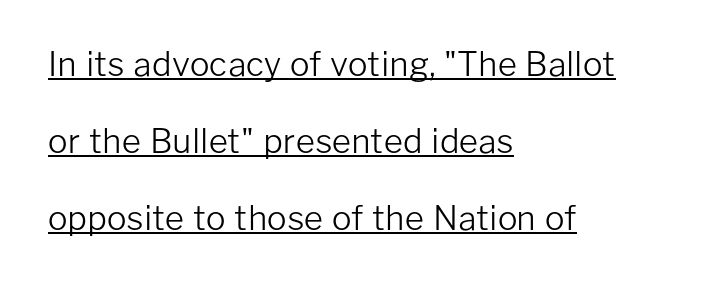
{"serif": "no", "italic": "no", "bold": "no", "weight": "light", "width": "normal", "stroke_contrast": "low", "x_height": "medium", "monospaced": "no", "underline": "yes", "align": "left", "line_spacing": "loose", "line_spacing_ratio": 2.33, "letter_spacing": "normal", "letter_spacing_em": 0.0, "glyph_px": 33}
